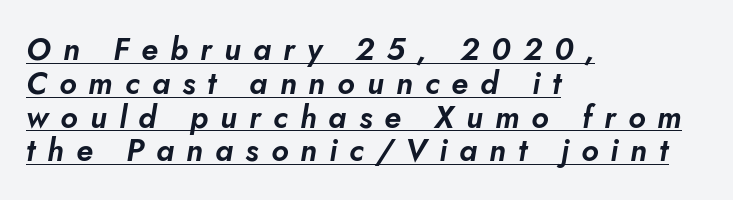
{"italic": "yes", "lean": "right", "slant_degrees": 5, "width": "normal", "stroke_contrast": "low", "x_height": "small", "monospaced": "no", "underline": "yes", "align": "left", "line_spacing": "tight", "line_spacing_ratio": 1.09, "letter_spacing": "wide", "letter_spacing_em": 0.39, "glyph_px": 31}
